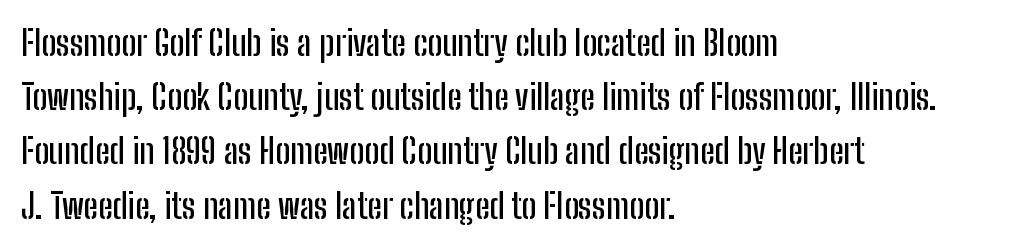
Q: Is the text italic (slanted)? A: No, it is upright.
Q: Is the typeface a serif or a sans-serif typeface? A: Sans-serif.
Q: Is the text underlined? A: No.
Q: How is the paragraph aligned? A: Left-aligned.
Q: Is the spacing between letters normal or unusually wide? A: Normal.
Q: Is the spacing between lines tight, normal or loose? A: Normal.
Q: Width (condensed, normal, or wide)? A: Condensed.
Q: Stroke contrast? A: Low.
Q: x-height? A: Medium.
Q: Monospaced? A: No.
